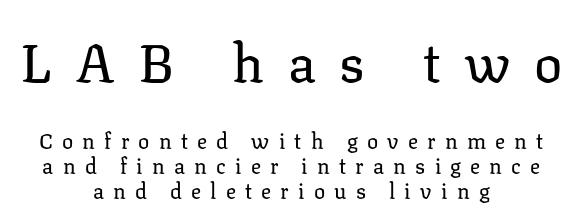
The image shows 53 px regular-weight serif type, upright; set centered, line spacing 1.2x, unusually wide letter spacing (+0.44 em), not underlined; the first (top) block is 2.52x larger; low stroke contrast and a medium x-height.
